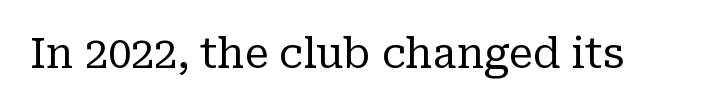
The letterforms sit shoulder to shoulder at normal distance. Here the designer chose a conventional face with non-uniform glyph widths. Unlike italic type, these characters show no tilt at all. Unlike a clean sans, this face finishes its strokes with serifs. Caption: face not bold, strokes unweighted. Underlining? Definitely not there.
